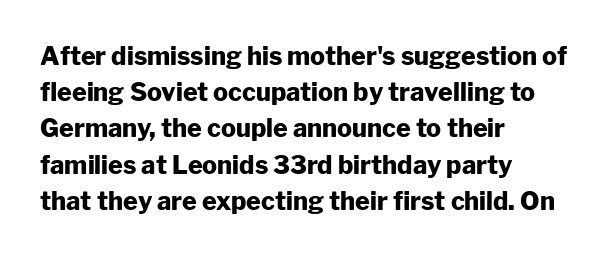
Typesetter's note: full bold, strokes at maximum text heaviness. Rendered with straight, roman letterforms. The line-height multiplier appears to be the usual default. Words appear dense and cohesive because spacing is normal. A student would call this left alignment; a typographer would say flush left, rag right. The baseline area is clear.
